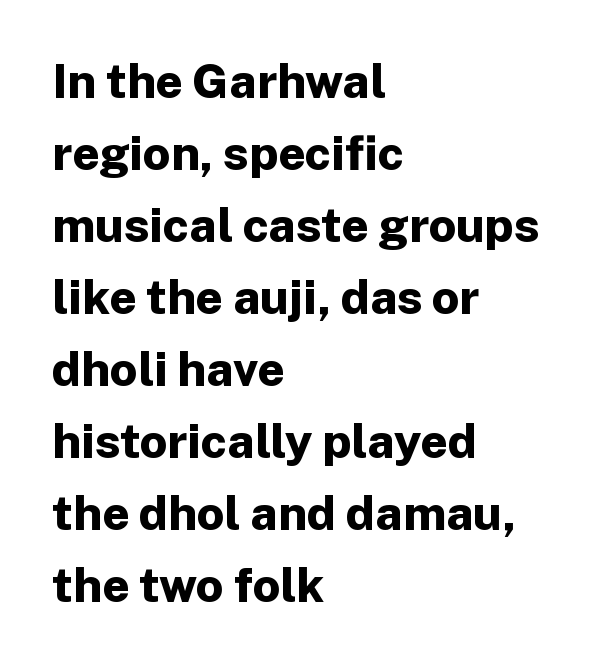
The image shows 48 px bold sans-serif type, upright; set left-aligned, normal line spacing (1.5x), normal letter spacing, not underlined; low stroke contrast and a medium x-height.
